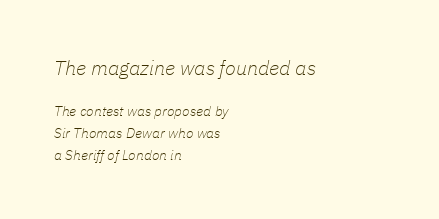
The image shows 20 px text type, italic (leaning right); set left-aligned, normal line spacing (1.57x), normal letter spacing, not underlined; the first (top) block is 1.43x larger.
